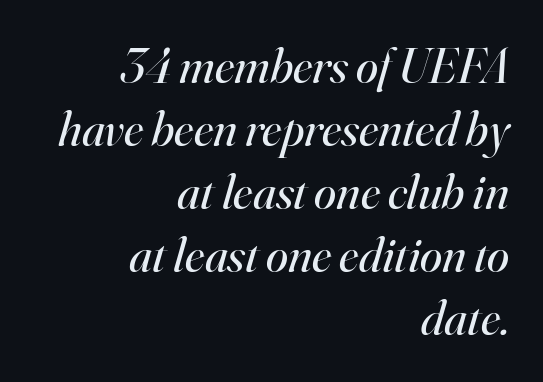
{"serif": "yes", "italic": "yes", "lean": "right", "slant_degrees": 16, "bold": "no", "weight": "regular", "width": "normal", "stroke_contrast": "high", "x_height": "small", "monospaced": "no", "underline": "no", "align": "right", "line_spacing": "normal", "line_spacing_ratio": 1.26, "letter_spacing": "normal", "letter_spacing_em": 0.0, "glyph_px": 50}
